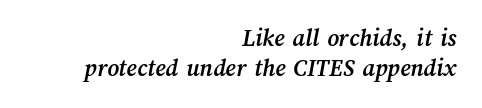
Q: Is the text bold? A: Yes.
Q: Is the text underlined? A: No.
Q: How is the paragraph aligned? A: Right-aligned.
Q: Is the spacing between letters normal or unusually wide? A: Normal.
